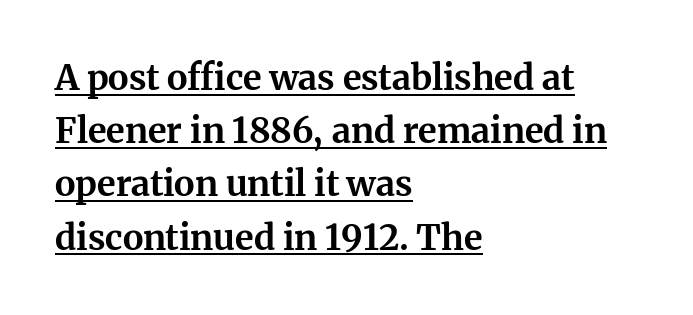
The letters sit at their default tracking, neither squeezed nor spread. Quick note: interline space is typical. In designer terms, the underline attribute is active on this setting. The typesetting leans heavy: a genuine bold. The passage shown is typed in a proportional face where columns would drift. This sample is left-justified, so line endings fall wherever the words run out.
